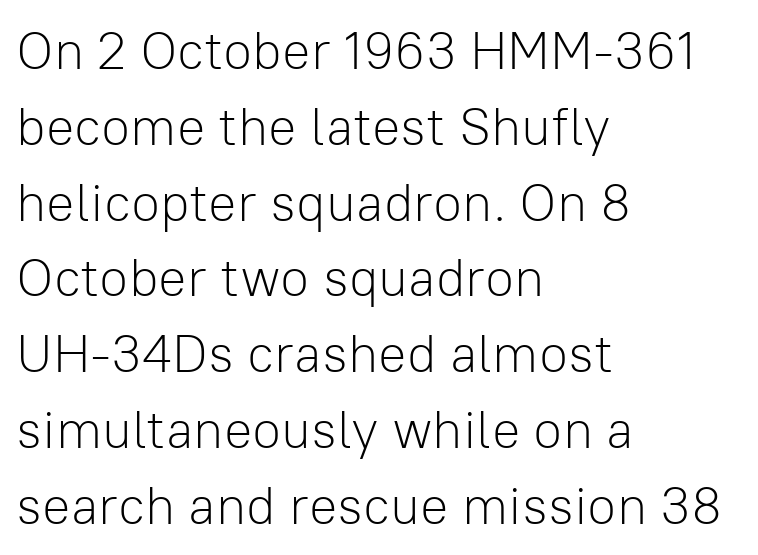
{"serif": "no", "italic": "no", "bold": "no", "weight": "light", "width": "normal", "stroke_contrast": "low", "x_height": "medium", "monospaced": "no", "underline": "no", "align": "left", "line_spacing": "normal", "line_spacing_ratio": 1.43, "letter_spacing": "normal", "letter_spacing_em": 0.0, "glyph_px": 53}
